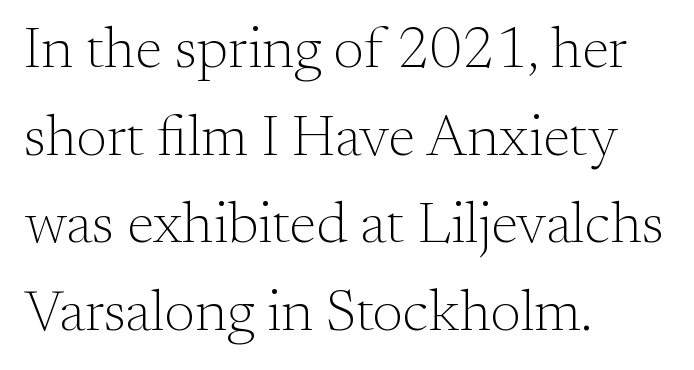
Honestly, there is no underline to notice here at all. Students, observe: this is what conventionally led text looks like. Every row of glyphs begins at an identical x-position on the left. Does the lettering tilt? It doesn't — this is upright. Weight: in the light-to-regular range.
